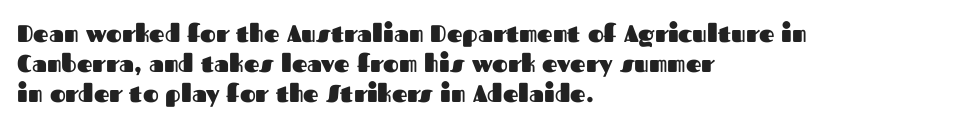
{"italic": "no", "bold": "yes", "underline": "no", "align": "left", "line_spacing_ratio": 1.24, "letter_spacing": "normal", "letter_spacing_em": 0.0, "glyph_px": 24}
